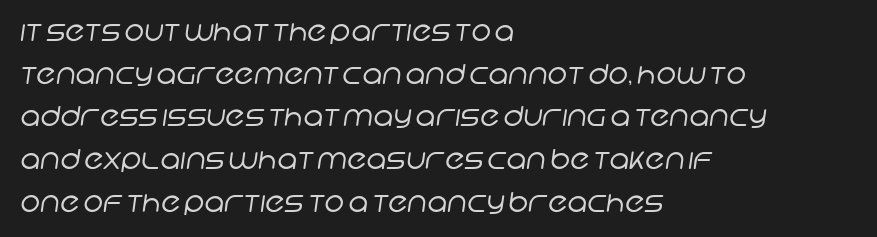
Q: Is the text bold? A: No.
Q: Is the text underlined? A: No.
Q: How is the paragraph aligned? A: Left-aligned.
Q: Is the spacing between letters normal or unusually wide? A: Normal.
Q: Is the spacing between lines tight, normal or loose? A: Normal.
